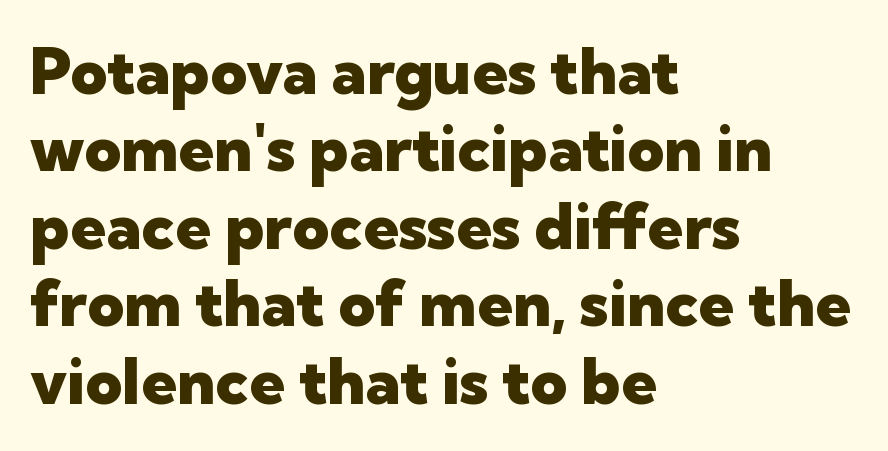
The letters stand upright; this is a roman face. Is this a fixed-width face? No — the glyphs have proportional, varying widths. Does the weight exceed regular? Yes, all the way to bold. The gap between lines stays unmarked.
